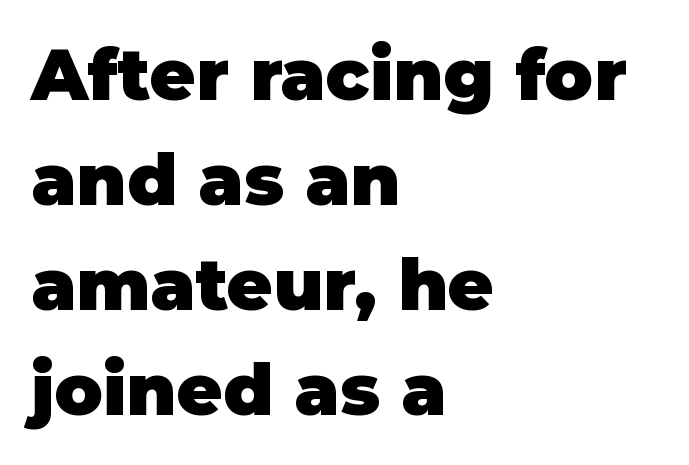
Q: Is the text bold? A: Yes.
Q: Is the text italic (slanted)? A: No, it is upright.
Q: Is the typeface a serif or a sans-serif typeface? A: Sans-serif.
Q: Is the text underlined? A: No.
Q: How is the paragraph aligned? A: Left-aligned.
Q: Is the spacing between letters normal or unusually wide? A: Normal.
Q: Is the spacing between lines tight, normal or loose? A: Normal.
Q: Width (condensed, normal, or wide)? A: Normal.
Q: Stroke contrast? A: Low.
Q: x-height? A: Large.
Q: Monospaced? A: No.
